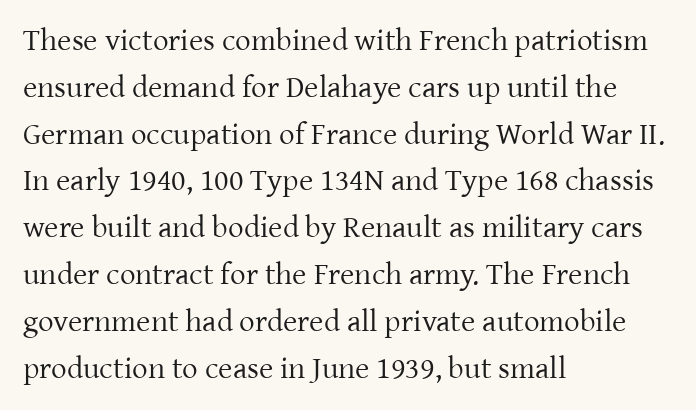
{"serif": "yes", "italic": "no", "bold": "no", "weight": "regular", "width": "normal", "stroke_contrast": "low", "x_height": "medium", "monospaced": "no", "underline": "no", "align": "left", "line_spacing": "normal", "line_spacing_ratio": 1.51, "letter_spacing": "normal", "letter_spacing_em": 0.0, "glyph_px": 31}
